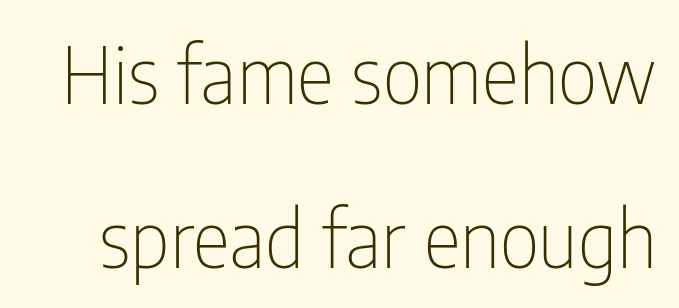
Q: Is the text bold? A: No.
Q: Is the text italic (slanted)? A: No, it is upright.
Q: Is the typeface a serif or a sans-serif typeface? A: Sans-serif.
Q: Is the text underlined? A: No.
Q: Is the spacing between letters normal or unusually wide? A: Normal.
Q: Is the spacing between lines tight, normal or loose? A: Loose.
Q: Width (condensed, normal, or wide)? A: Condensed.
Q: Stroke contrast? A: Low.
Q: x-height? A: Medium.
Q: Monospaced? A: No.
